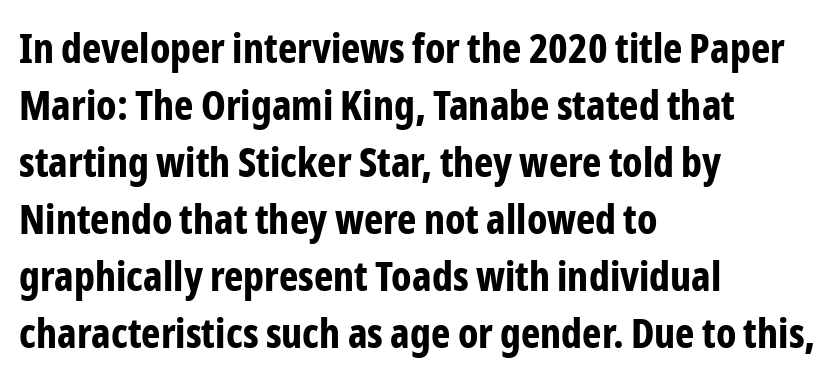
The image shows 41 px bold, condensed sans-serif type, upright; set left-aligned, normal line spacing (1.39x), normal letter spacing, not underlined; low stroke contrast and a medium x-height.
